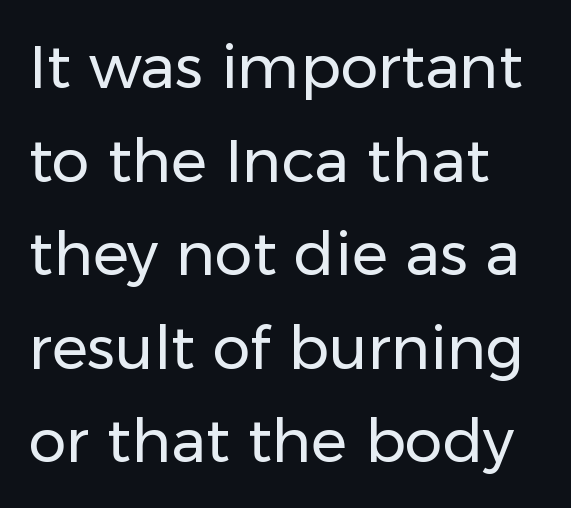
{"serif": "no", "italic": "no", "bold": "no", "weight": "regular", "width": "normal", "stroke_contrast": "low", "x_height": "medium", "monospaced": "no", "underline": "no", "align": "left", "line_spacing": "normal", "line_spacing_ratio": 1.56, "letter_spacing": "normal", "letter_spacing_em": 0.0, "glyph_px": 60}
